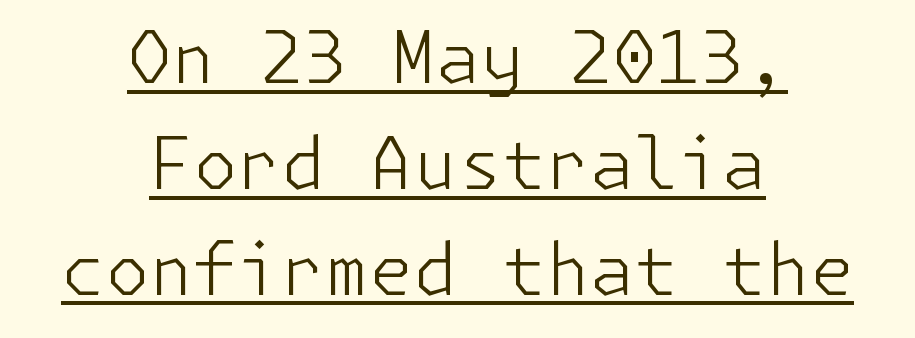
The image shows 71 px light sans-serif type, upright; set centered, normal line spacing (1.49x), normal letter spacing, underlined; low stroke contrast and a medium x-height.
